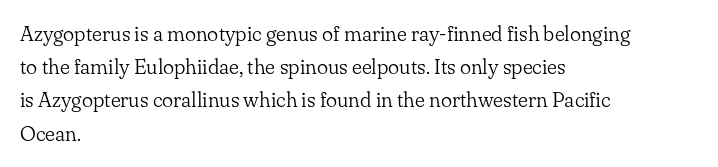
The face looks like a standard text weight, possibly lighter. Short and long lines alike share a common starting point at left. Vertically, the passage feels balanced, rows spaced as you'd expect. A bare baseline throughout the passage. Here the glyphs are tracked normally, forming tight word shapes.
